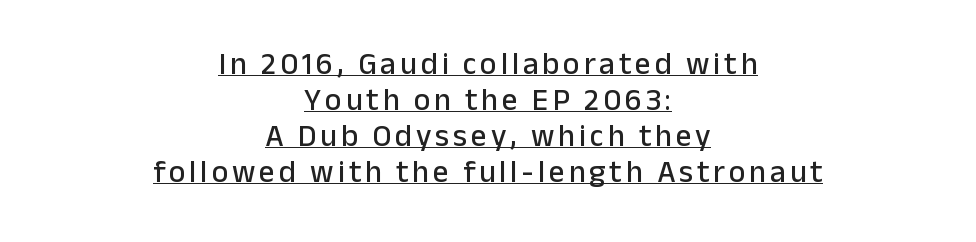
Q: Is the text italic (slanted)? A: No, it is upright.
Q: Is the typeface a serif or a sans-serif typeface? A: Sans-serif.
Q: Is the text underlined? A: Yes.
Q: How is the paragraph aligned? A: Centered.
Q: Width (condensed, normal, or wide)? A: Normal.
Q: Stroke contrast? A: Low.
Q: x-height? A: Medium.
Q: Monospaced? A: No.
